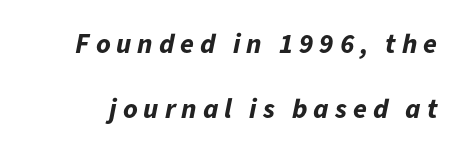
If you drew a line through each stem, it would be angled. This sample uses expanded letter spacing, leaving extra air between glyphs. Typesetter's note: full bold, strokes at maximum text heaviness. The face used here is proportionally spaced, like ordinary book or web type. You could fit nearly another row in the gap between these rows.
